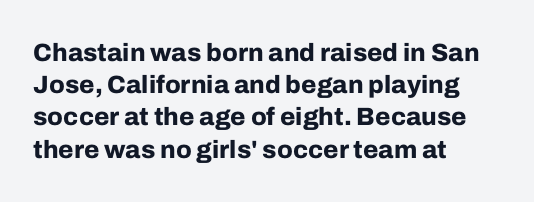
{"italic": "no", "bold": "yes", "underline": "no", "align": "left", "line_spacing": "normal", "line_spacing_ratio": 1.29, "letter_spacing": "normal", "letter_spacing_em": 0.0, "glyph_px": 25}
